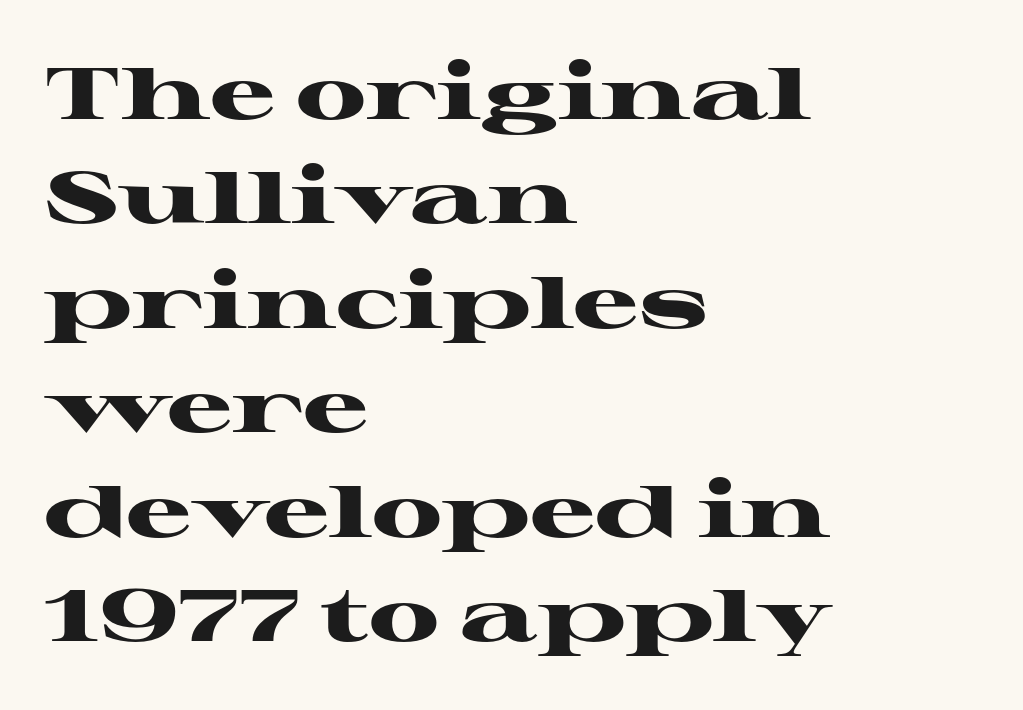
{"serif": "yes", "italic": "no", "bold": "yes", "weight": "heavy", "width": "wide", "stroke_contrast": "high", "x_height": "medium", "monospaced": "no", "underline": "no", "align": "left", "line_spacing": "normal", "line_spacing_ratio": 1.43, "letter_spacing": "normal", "letter_spacing_em": 0.0, "glyph_px": 73}
